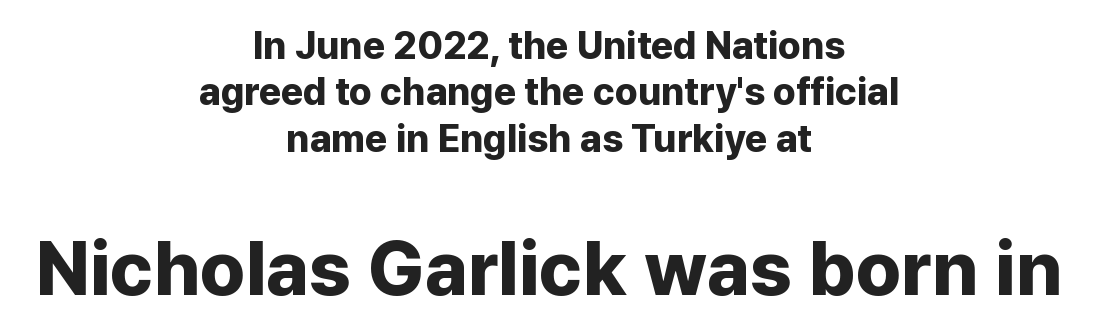
{"serif": "no", "italic": "no", "bold": "yes", "weight": "bold", "width": "normal", "stroke_contrast": "low", "x_height": "medium", "monospaced": "no", "underline": "no", "align": "center", "line_spacing_ratio": 1.22, "letter_spacing": "normal", "letter_spacing_em": 0.0, "larger_block": "second", "size_ratio": 2.0, "glyph_px": 76}
